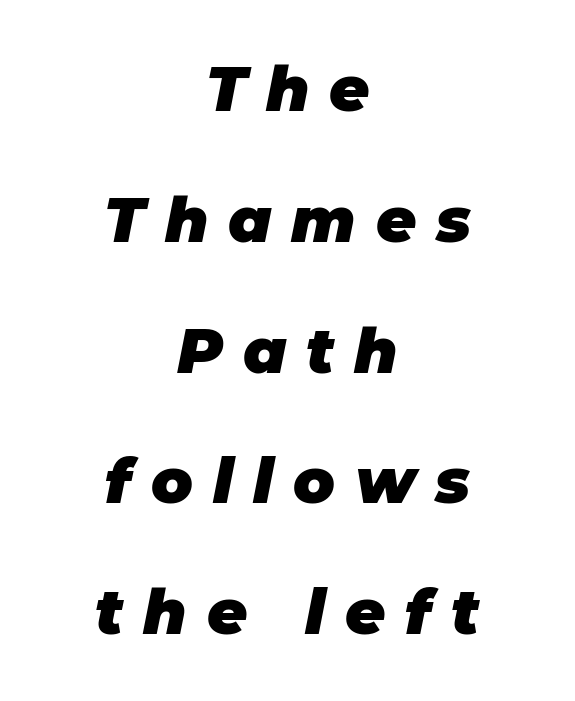
Q: Is the text bold? A: Yes.
Q: Is the text italic (slanted)? A: Yes, it leans right by about 11 degrees.
Q: Is the text underlined? A: No.
Q: How is the paragraph aligned? A: Centered.
Q: Is the spacing between letters normal or unusually wide? A: Unusually wide.
Q: Is the spacing between lines tight, normal or loose? A: Loose.
Q: Width (condensed, normal, or wide)? A: Normal.
Q: Stroke contrast? A: Low.
Q: x-height? A: Large.
Q: Monospaced? A: No.
